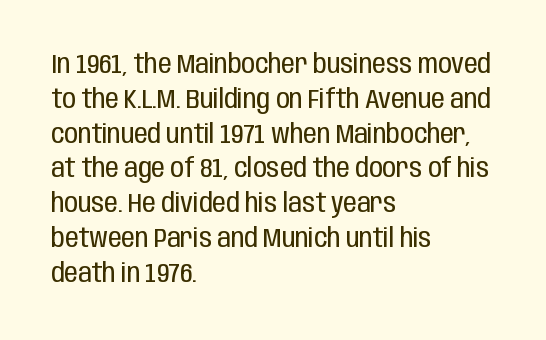
Q: Is the text bold? A: No.
Q: Is the text italic (slanted)? A: No, it is upright.
Q: Is the text underlined? A: No.
Q: How is the paragraph aligned? A: Left-aligned.
Q: Is the spacing between letters normal or unusually wide? A: Normal.
Q: Is the spacing between lines tight, normal or loose? A: Normal.
